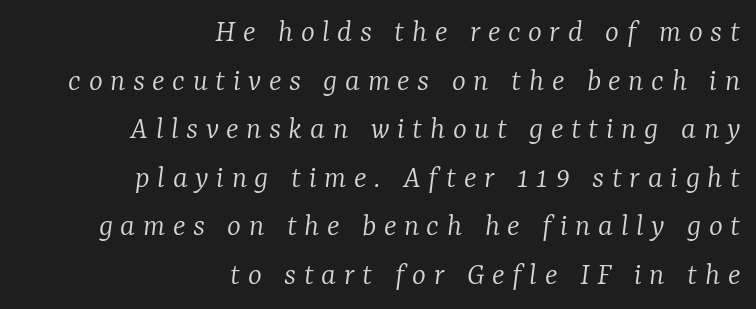
The image shows 33 px light serif type, italic (leaning right); set right-aligned, normal line spacing (1.47x), unusually wide letter spacing (+0.23 em), not underlined; low stroke contrast and a medium x-height.
